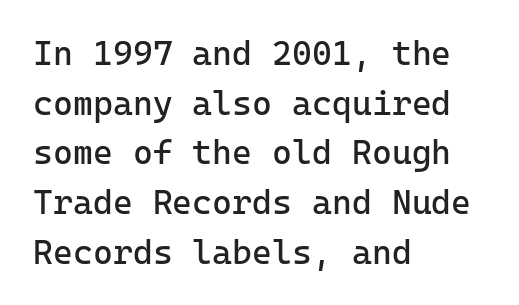
{"serif": "no", "italic": "no", "bold": "no", "weight": "regular", "width": "normal", "stroke_contrast": "low", "x_height": "medium", "underline": "no", "align": "left", "line_spacing": "normal", "line_spacing_ratio": 1.46, "letter_spacing": "normal", "letter_spacing_em": 0.0, "glyph_px": 34}
